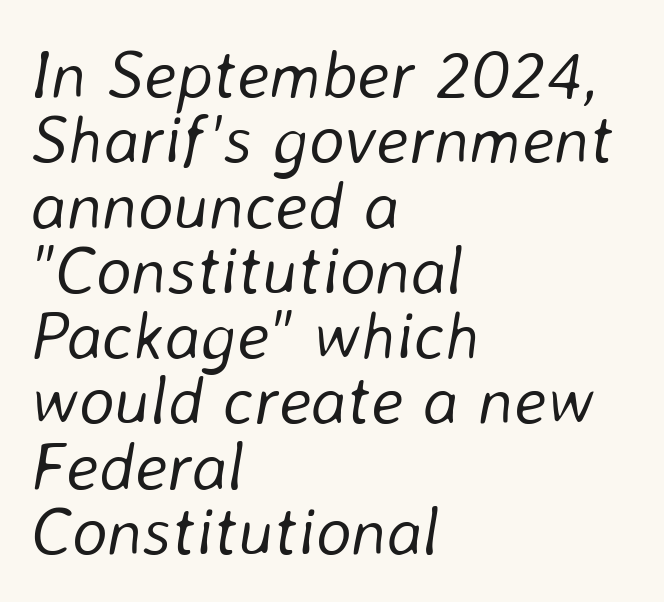
The image shows 68 px light type, italic (leaning right); set left-aligned, tight line spacing (0.96x), normal letter spacing, not underlined; low stroke contrast and a medium x-height.
